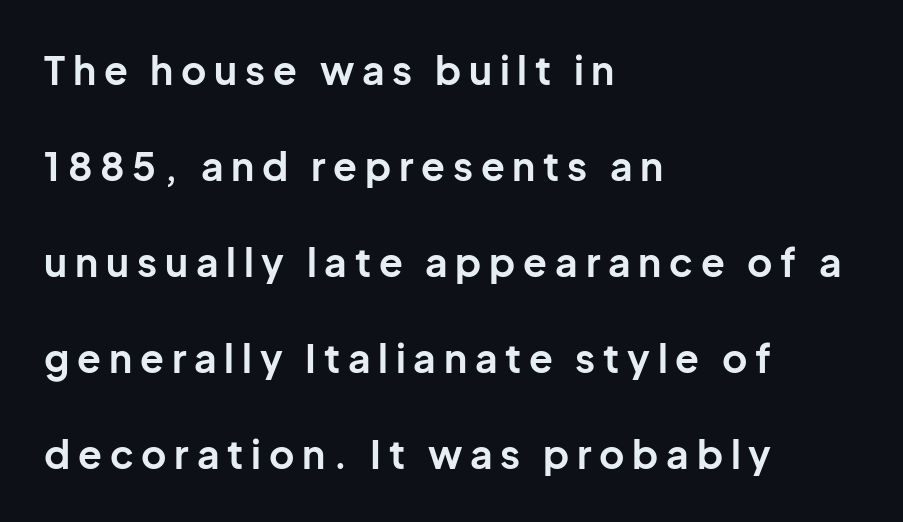
Q: Is the text bold? A: Yes.
Q: Is the text italic (slanted)? A: No, it is upright.
Q: Is the typeface a serif or a sans-serif typeface? A: Sans-serif.
Q: Is the text underlined? A: No.
Q: How is the paragraph aligned? A: Left-aligned.
Q: Is the spacing between letters normal or unusually wide? A: Unusually wide.
Q: Is the spacing between lines tight, normal or loose? A: Loose.
Q: Width (condensed, normal, or wide)? A: Normal.
Q: Stroke contrast? A: Low.
Q: x-height? A: Medium.
Q: Monospaced? A: No.
